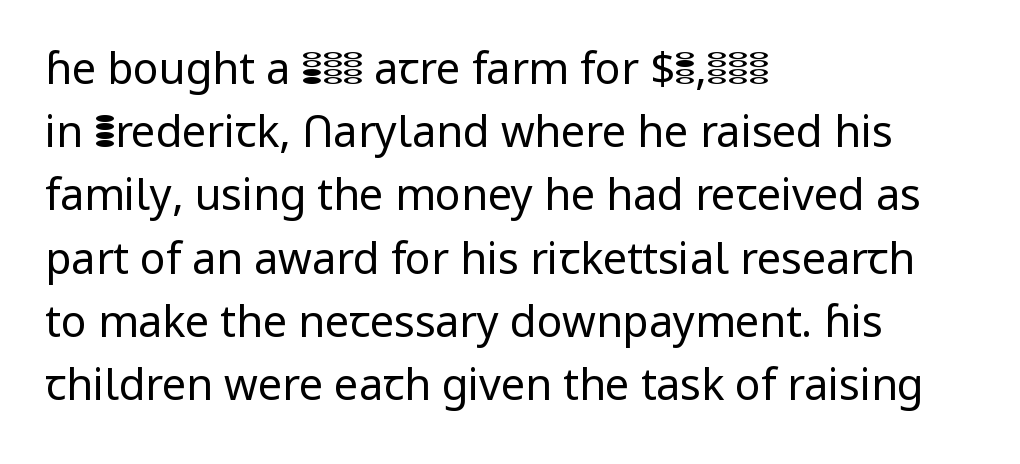
The image shows 43 px regular-weight sans-serif type, upright; set left-aligned, normal line spacing (1.47x), normal letter spacing, not underlined; low stroke contrast and a medium x-height.
